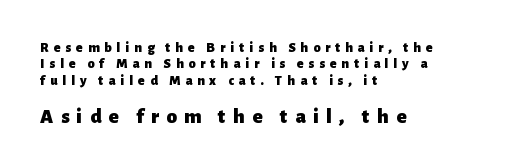
The image shows 21 px bold type, upright; set left-aligned, line spacing 1.17x, unusually wide letter spacing (+0.35 em), not underlined; the second (bottom) block is 1.5x larger.
